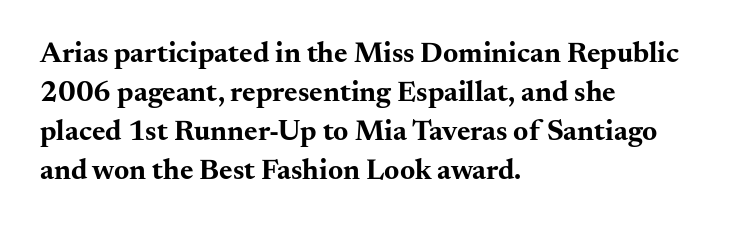
The image shows 29 px bold, wide serif type, upright; set left-aligned, normal line spacing (1.35x), normal letter spacing, not underlined; medium stroke contrast and a small x-height.
